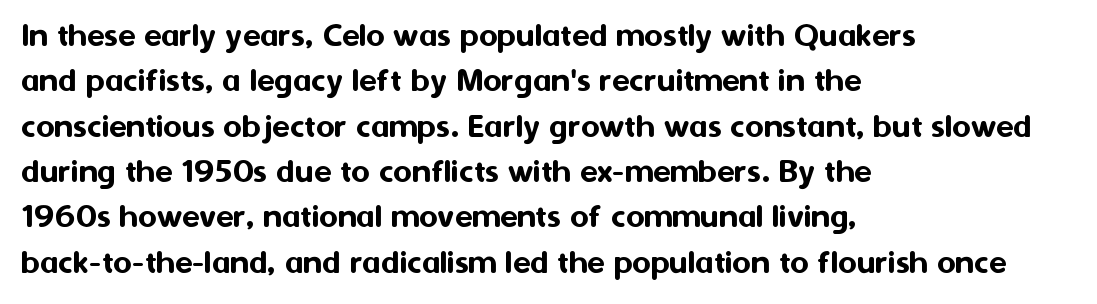
{"serif": "no", "italic": "no", "width": "normal", "stroke_contrast": "medium", "x_height": "medium", "monospaced": "no", "underline": "no", "align": "left", "line_spacing": "normal", "line_spacing_ratio": 1.26, "letter_spacing": "normal", "letter_spacing_em": 0.0, "glyph_px": 36}
